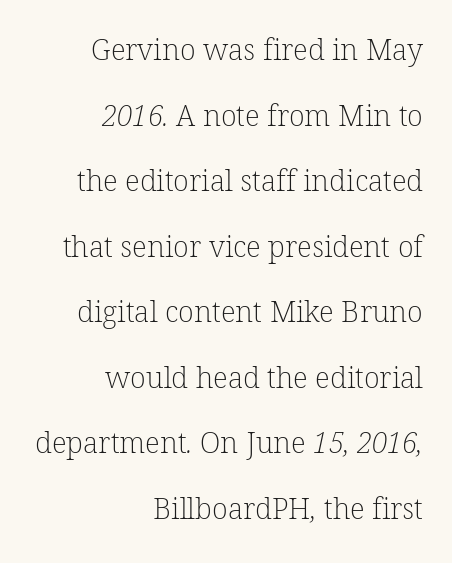
These lines are composed in type with serifs. Layout note: lines flush right. The baseline area is clear. Proportional: the letters do not fall into vertical columns.
